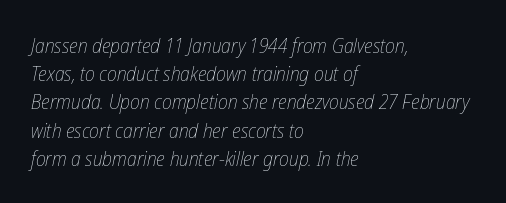
The image shows 20 px text type, italic (leaning right); set left-aligned, normal line spacing (1.41x), normal letter spacing, not underlined.
